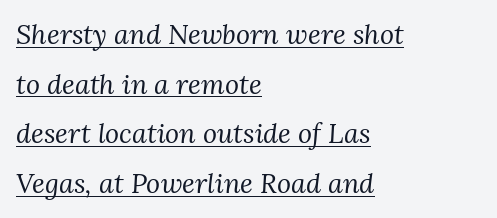
The image shows 27 px text type, italic (leaning right); set left-aligned, line spacing 1.84x, normal letter spacing, underlined.
